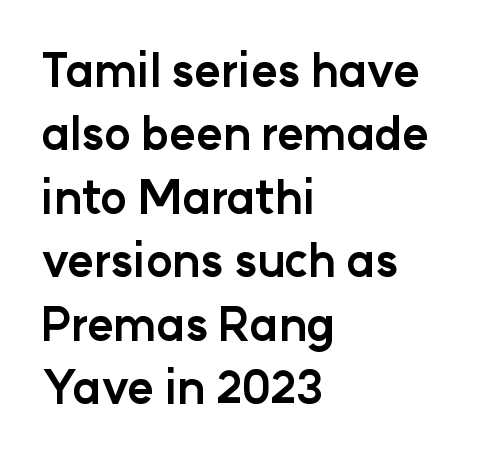
{"serif": "no", "italic": "no", "bold": "yes", "weight": "bold", "width": "normal", "stroke_contrast": "low", "x_height": "medium", "monospaced": "no", "underline": "no", "align": "left", "line_spacing": "normal", "line_spacing_ratio": 1.41, "letter_spacing": "normal", "letter_spacing_em": 0.0, "glyph_px": 45}
